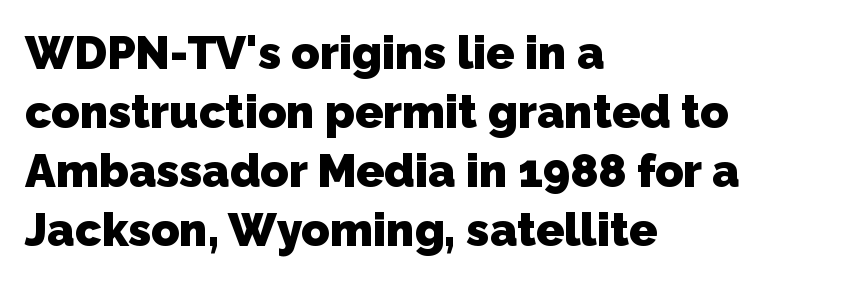
The image shows 46 px heavy sans-serif type; set left-aligned, normal line spacing (1.28x), normal letter spacing, not underlined; low stroke contrast and a medium x-height.
